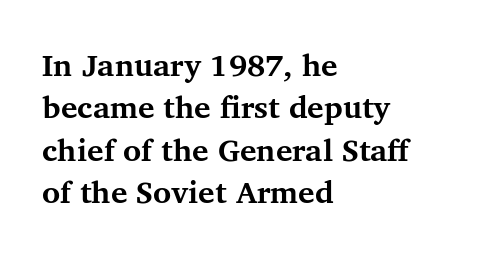
{"serif": "yes", "italic": "no", "bold": "yes", "weight": "bold", "width": "normal", "stroke_contrast": "medium", "x_height": "medium", "monospaced": "no", "underline": "no", "align": "left", "line_spacing": "normal", "line_spacing_ratio": 1.37, "letter_spacing": "normal", "letter_spacing_em": 0.0, "glyph_px": 31}
